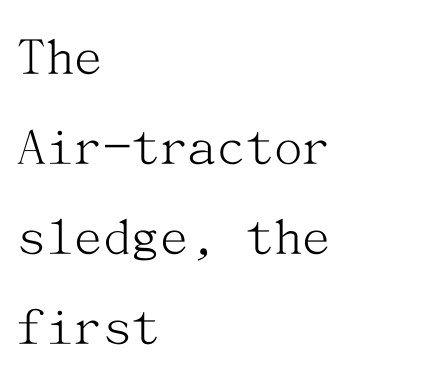
Ordinary non-slanted type is in use. Check under the words: just untouched page. The text block is weighted toward the left margin, trailing off unevenly rightward. To sum up the face: it has serifs. The horizontal fit of the characters is conventional and even. Normally led — the rows are evenly, conventionally spaced.
